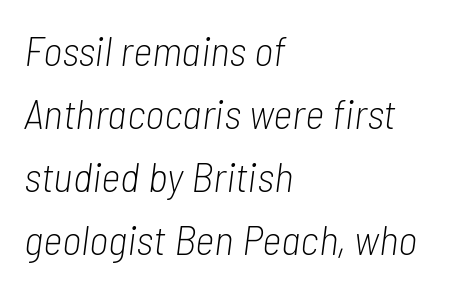
Compared with a typical body face, this is equally light or lighter still. Notice how the stems are inclined rather than vertical — that's the hallmark of italics. Descender tails drop into unmarked territory. The ragged edge is on the right, which tells us the setting is flush left. Vertical spacing — default.
